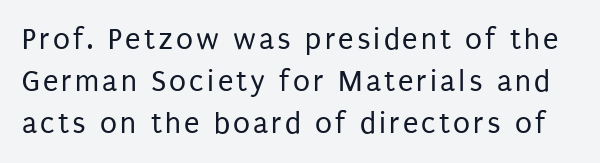
{"serif": "no", "italic": "no", "bold": "no", "weight": "regular", "width": "condensed", "stroke_contrast": "low", "x_height": "large", "monospaced": "no", "underline": "no", "line_spacing": "normal", "line_spacing_ratio": 1.35, "glyph_px": 31}
